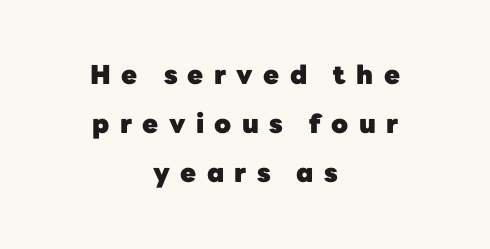
The image shows 26 px bold type, upright; set centered, line spacing 1.89x, unusually wide letter spacing (+0.4 em), not underlined.
